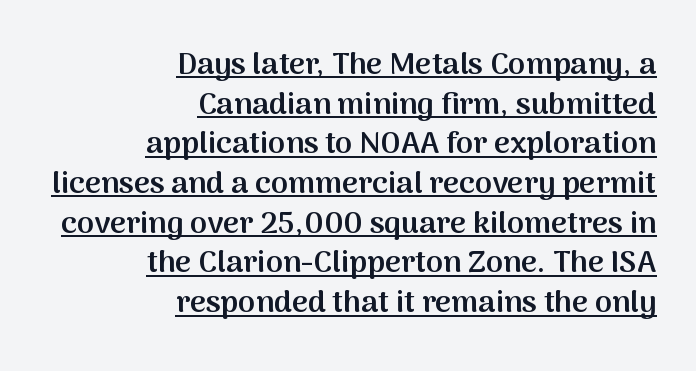
{"serif": "no", "italic": "no", "bold": "semi", "weight": "semibold", "width": "normal", "stroke_contrast": "medium", "x_height": "medium", "monospaced": "no", "underline": "yes", "align": "right", "line_spacing": "normal", "line_spacing_ratio": 1.28, "letter_spacing": "normal", "letter_spacing_em": 0.0, "glyph_px": 31}
